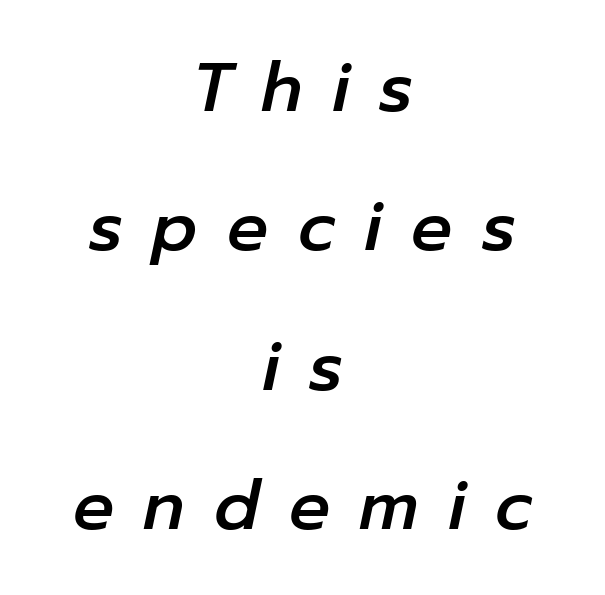
Q: Is the text italic (slanted)? A: Yes, it leans right by about 12 degrees.
Q: Is the text underlined? A: No.
Q: How is the paragraph aligned? A: Centered.
Q: Is the spacing between letters normal or unusually wide? A: Unusually wide.
Q: Is the spacing between lines tight, normal or loose? A: Loose.
Q: Width (condensed, normal, or wide)? A: Normal.
Q: Stroke contrast? A: Low.
Q: x-height? A: Medium.
Q: Monospaced? A: No.
